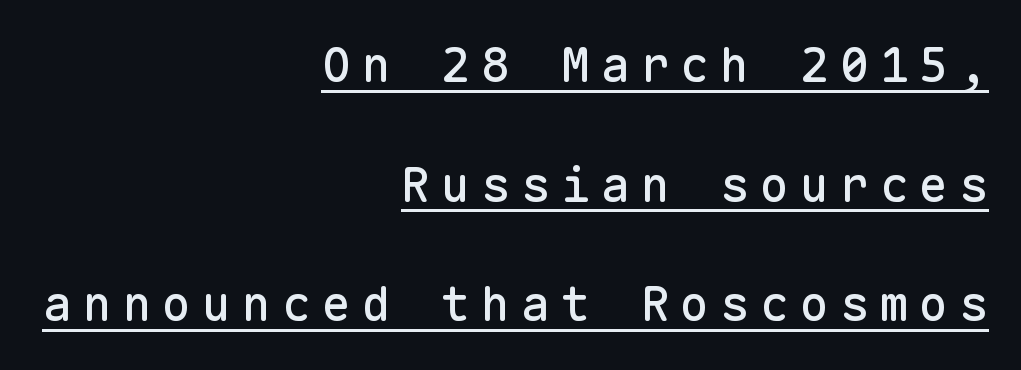
Whoever set this chose breathing room over compactness in the vertical rhythm. Emphasis is given by a line drawn under the lettering. In CSS terms this would be text-align: right. Italic? Not at all — the glyphs are vertical. In terms of letterform style, serifs are entirely absent.
